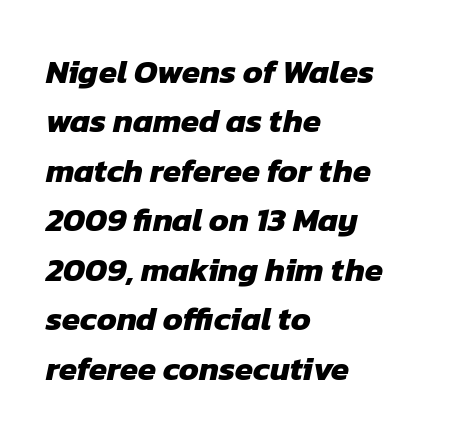
The image shows 33 px heavy sans-serif type; set left-aligned, normal line spacing (1.5x), normal letter spacing, not underlined; low stroke contrast and a medium x-height.
